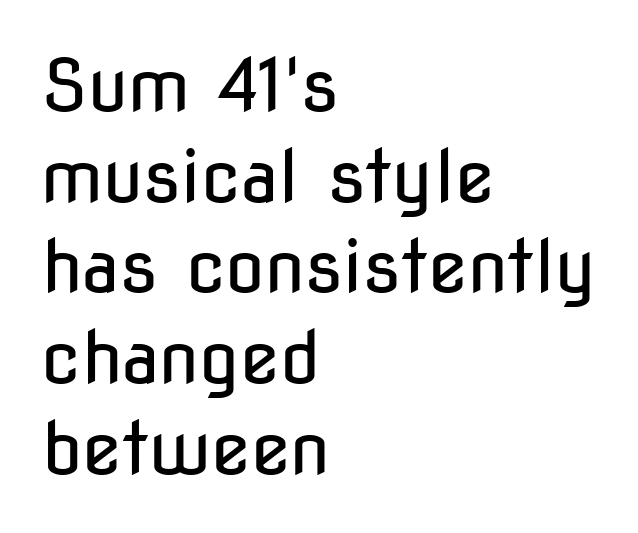
{"serif": "no", "italic": "no", "bold": "no", "weight": "regular", "width": "condensed", "stroke_contrast": "low", "x_height": "medium", "monospaced": "no", "underline": "no", "align": "left", "line_spacing": "normal", "line_spacing_ratio": 1.26, "letter_spacing": "normal", "letter_spacing_em": 0.0, "glyph_px": 72}
